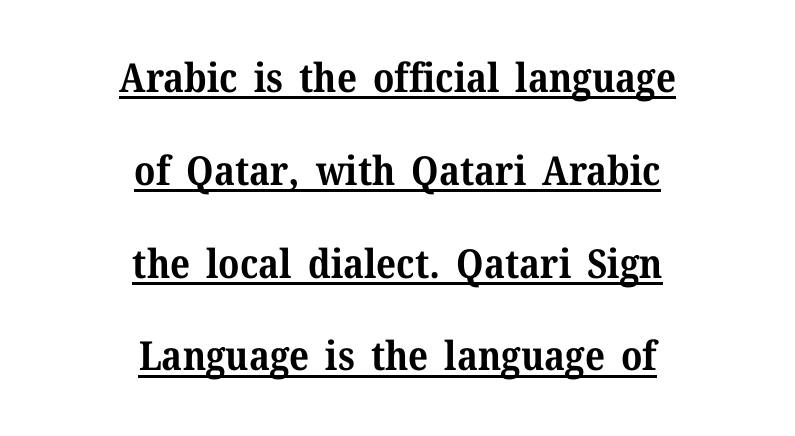
{"serif": "yes", "italic": "no", "bold": "yes", "weight": "bold", "width": "normal", "stroke_contrast": "medium", "x_height": "medium", "monospaced": "no", "underline": "yes", "align": "center", "line_spacing": "loose", "line_spacing_ratio": 2.32, "letter_spacing": "normal", "letter_spacing_em": 0.0, "glyph_px": 40}
